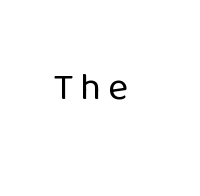
Anything drawn beneath the words? Only blank space. Stroke thickness stays within the range of a standard reading face or lighter. Does the type have serifs? No, each stem ends abruptly. Each letter keeps its own natural width here, so spacing adapts to shape. The letters stand upright; this is a roman face.
